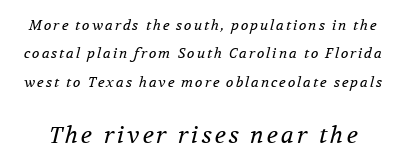
The image shows 23 px text type, italic (leaning right); set loose line spacing (2.03x), not underlined; the second (bottom) block is 1.64x larger.
